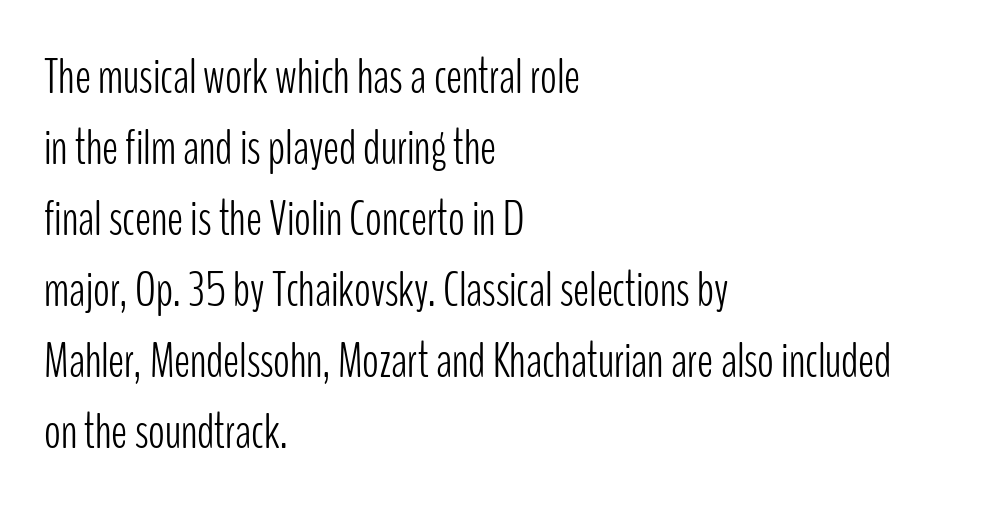
{"serif": "no", "italic": "no", "bold": "no", "weight": "light", "width": "condensed", "stroke_contrast": "low", "x_height": "medium", "monospaced": "no", "underline": "no", "align": "left", "line_spacing": "normal", "line_spacing_ratio": 1.45, "letter_spacing": "normal", "letter_spacing_em": 0.0, "glyph_px": 49}
